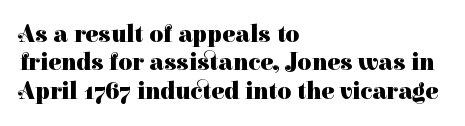
Descenders are the only things crossing below the line. Notice how the passage keeps a crisp vertical edge on the left only. As a designer I'd log this as weight 700, bold. Posture: vertical. This sample uses plain, unmodified letter spacing.
